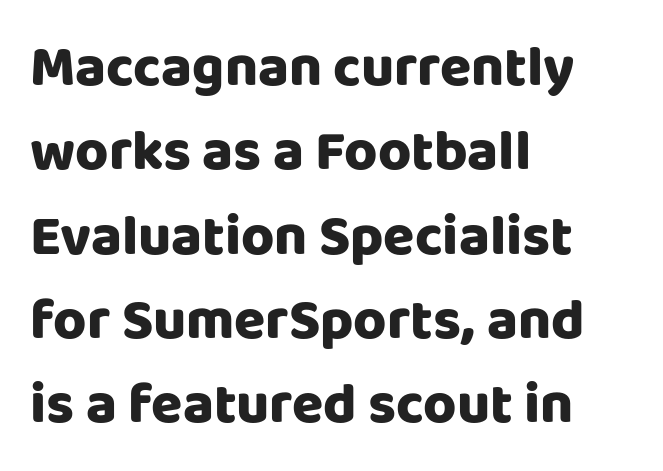
These lines are set flush left with a ragged right edge. The rendering uses a moderate line-height, typical for paragraphs. The face used here is proportionally spaced, like ordinary book or web type. These lines are composed in type without serifs. The letters stand straight up with perfectly vertical stems.
